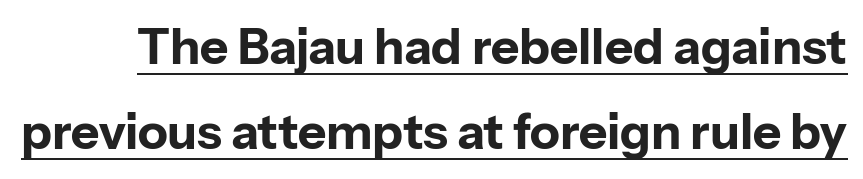
The image shows 49 px bold sans-serif type, upright; set line spacing 1.74x, normal letter spacing, underlined; low stroke contrast and a medium x-height.
